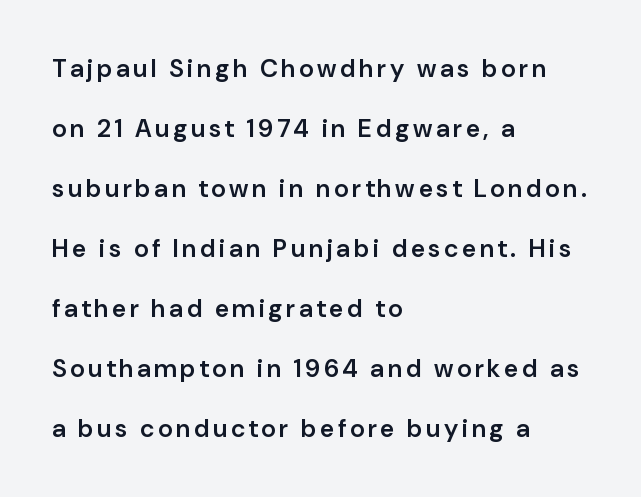
The image shows 25 px text type, upright; set left-aligned, loose line spacing (2.4x), not underlined.
